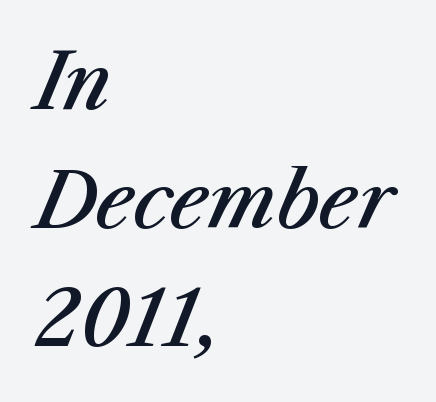
Q: Is the text bold? A: Semi-bold.
Q: Is the text italic (slanted)? A: Yes, it leans right by about 23 degrees.
Q: Is the text underlined? A: No.
Q: How is the paragraph aligned? A: Left-aligned.
Q: Is the spacing between letters normal or unusually wide? A: Normal.
Q: Is the spacing between lines tight, normal or loose? A: Normal.
Q: Width (condensed, normal, or wide)? A: Normal.
Q: Stroke contrast? A: Medium.
Q: x-height? A: Medium.
Q: Monospaced? A: No.
